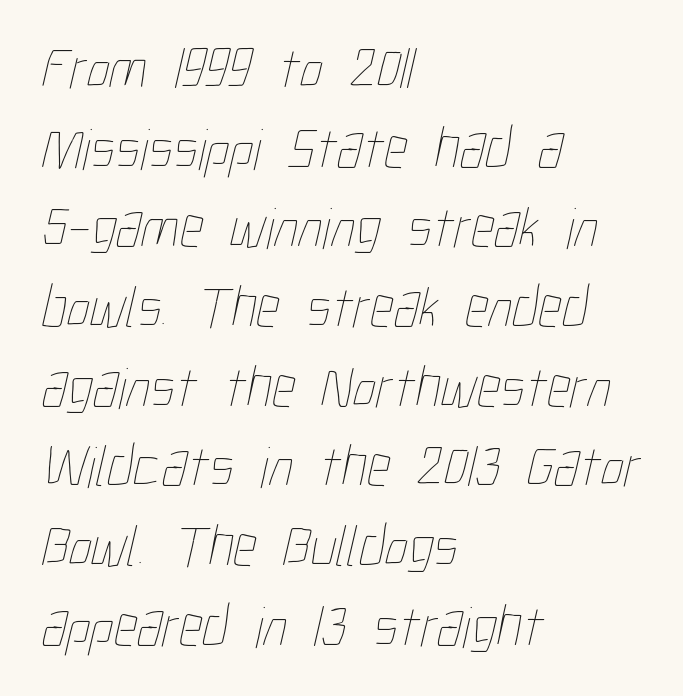
The image shows 59 px thin, condensed type; set left-aligned, normal line spacing (1.35x), normal letter spacing, not underlined; low stroke contrast and a medium x-height.
